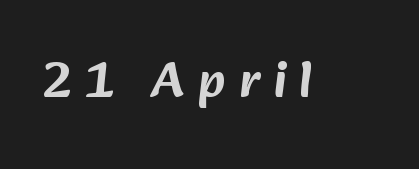
The image shows 50 px sans-serif type; set unusually wide letter spacing (+0.27 em), not underlined; low stroke contrast and a medium x-height.
